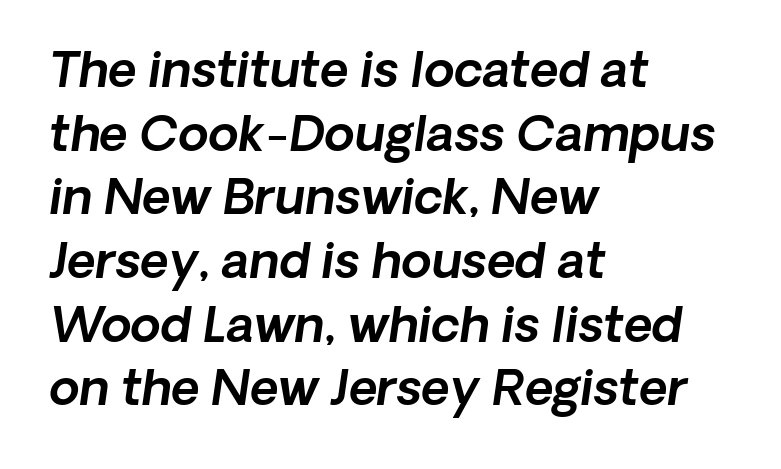
The image shows 49 px sans-serif type; set left-aligned, normal line spacing (1.3x), normal letter spacing, not underlined; a medium x-height.
